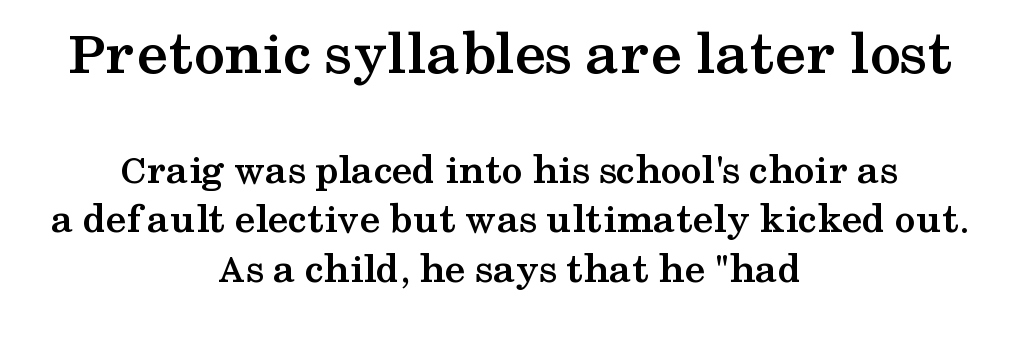
The image shows 63 px semibold, wide serif type, upright; set centered, line spacing 1.18x, normal letter spacing, not underlined; the first (top) block is 1.5x larger; medium stroke contrast and a medium x-height.
